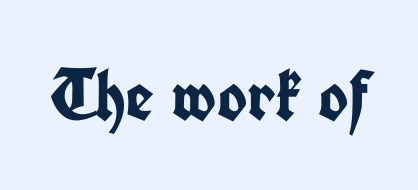
Its strokes are broad and dark, the hallmark of bold type. The rendering uses natural spacing where letterforms have individual widths. What stands out about the letter spacing? Nothing — it is the standard amount. Each row of text sits above clean, open space.
